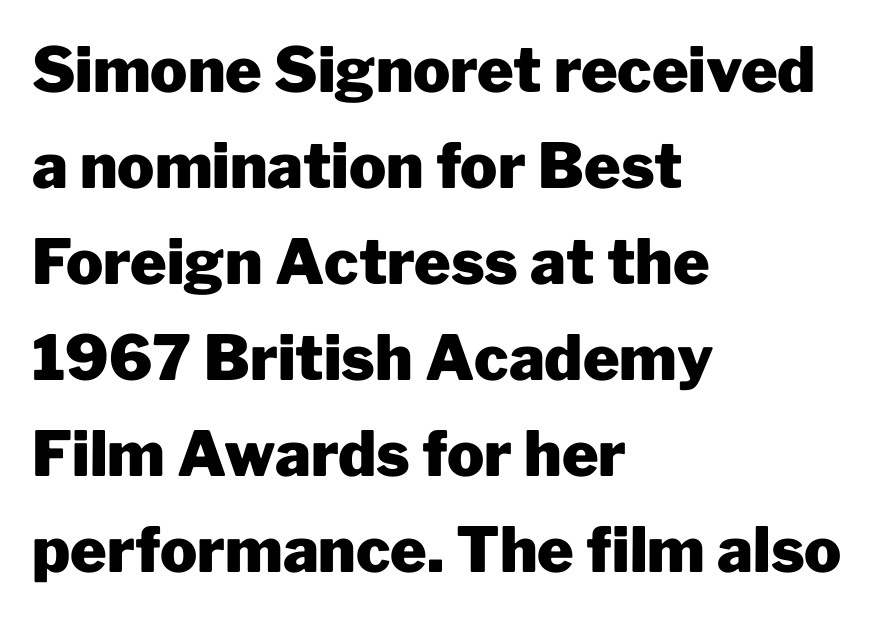
Q: Is the text bold? A: Yes.
Q: Is the text italic (slanted)? A: No, it is upright.
Q: Is the typeface a serif or a sans-serif typeface? A: Sans-serif.
Q: Is the text underlined? A: No.
Q: How is the paragraph aligned? A: Left-aligned.
Q: Is the spacing between letters normal or unusually wide? A: Normal.
Q: Is the spacing between lines tight, normal or loose? A: Normal.
Q: Width (condensed, normal, or wide)? A: Normal.
Q: Stroke contrast? A: Low.
Q: x-height? A: Medium.
Q: Monospaced? A: No.
